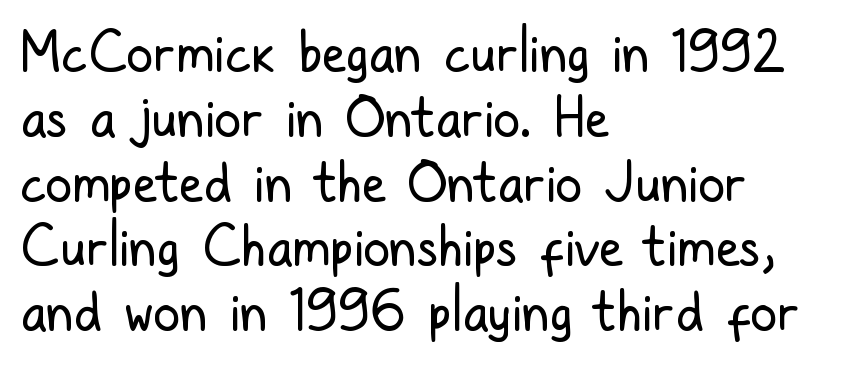
Letters have the restrained weight of plain body copy at most. No word sits above an underline. The passage shown has conventional tracking throughout. The face used here is proportionally spaced, like ordinary book or web type. These lines stack with their left ends in a neat column. Rendered with straight, roman letterforms.
